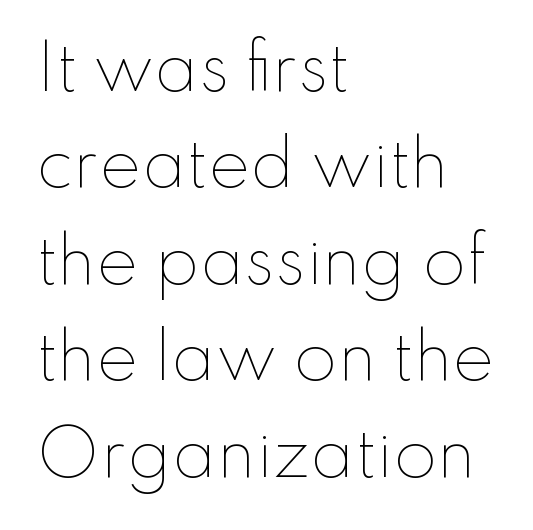
{"italic": "no", "bold": "no", "weight": "thin", "width": "normal", "stroke_contrast": "low", "x_height": "small", "monospaced": "no", "underline": "no", "align": "left", "line_spacing": "normal", "line_spacing_ratio": 1.53, "letter_spacing": "normal", "letter_spacing_em": 0.0, "glyph_px": 63}
